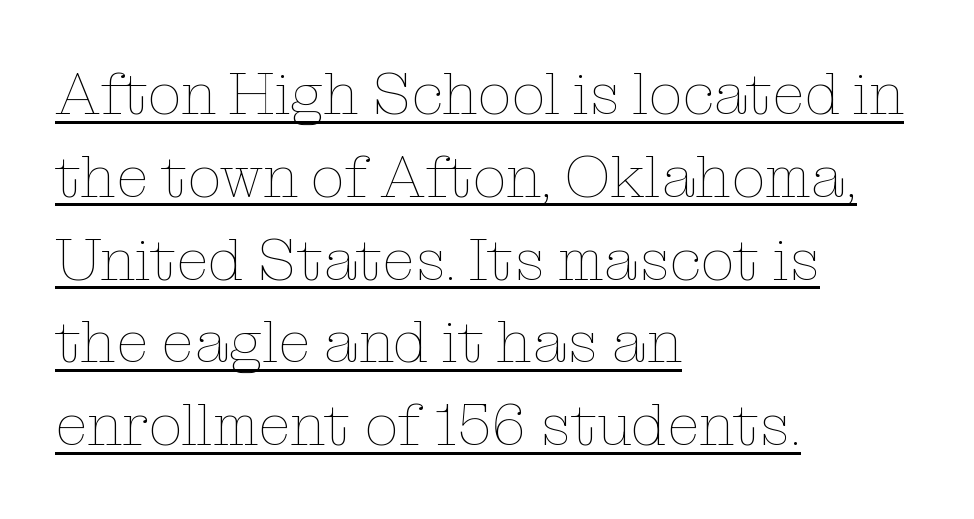
The image shows 60 px thin type, upright; set left-aligned, normal line spacing (1.38x), normal letter spacing, underlined; low stroke contrast and a medium x-height.
